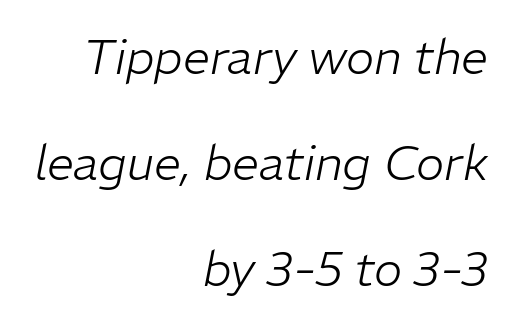
{"italic": "yes", "lean": "right", "slant_degrees": 11, "bold": "no", "weight": "light", "width": "normal", "stroke_contrast": "low", "x_height": "medium", "monospaced": "no", "underline": "no", "align": "right", "line_spacing": "loose", "line_spacing_ratio": 2.21, "letter_spacing": "normal", "letter_spacing_em": 0.0, "glyph_px": 48}
